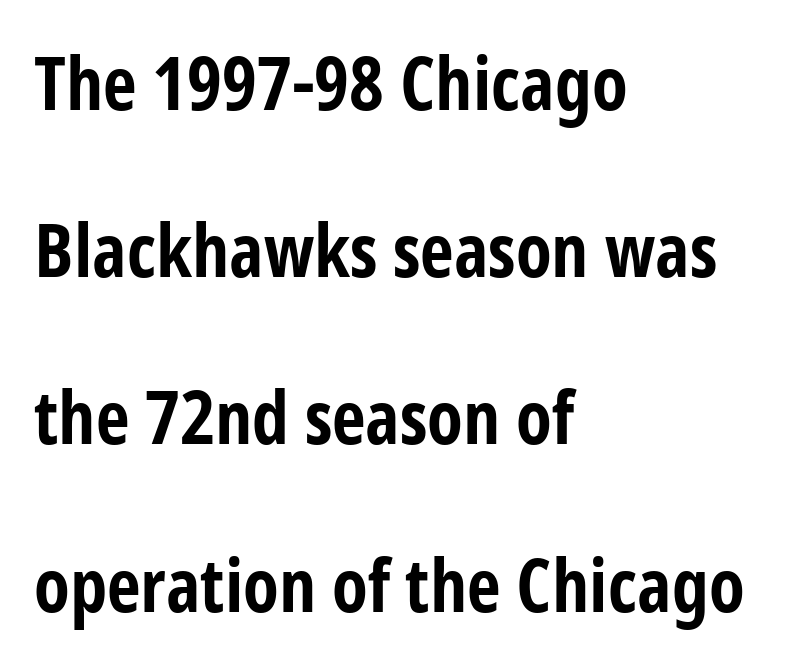
Q: Is the text bold? A: Yes.
Q: Is the text italic (slanted)? A: No, it is upright.
Q: Is the typeface a serif or a sans-serif typeface? A: Sans-serif.
Q: Is the text underlined? A: No.
Q: How is the paragraph aligned? A: Left-aligned.
Q: Is the spacing between letters normal or unusually wide? A: Normal.
Q: Is the spacing between lines tight, normal or loose? A: Loose.
Q: Width (condensed, normal, or wide)? A: Condensed.
Q: Stroke contrast? A: Low.
Q: x-height? A: Medium.
Q: Monospaced? A: No.
